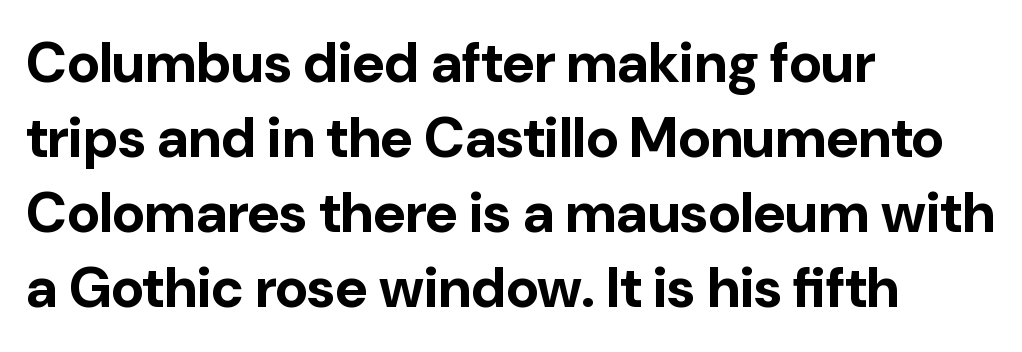
The image shows 56 px bold sans-serif type, upright; set left-aligned, normal line spacing (1.34x), normal letter spacing, not underlined; low stroke contrast and a medium x-height.
